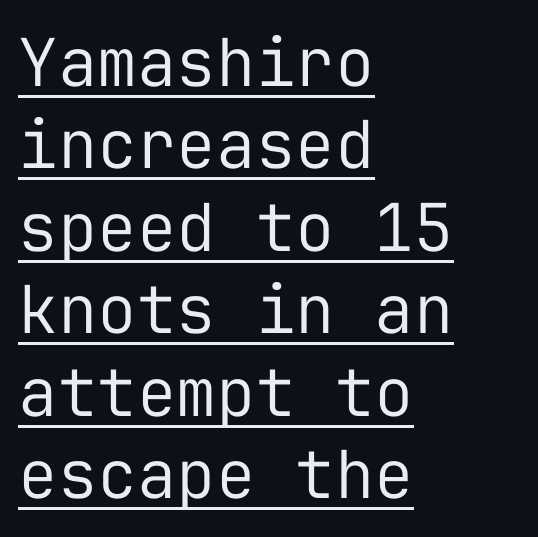
{"serif": "no", "italic": "no", "bold": "no", "weight": "regular", "width": "normal", "stroke_contrast": "low", "x_height": "medium", "monospaced": "yes", "underline": "yes", "align": "left", "line_spacing": "normal", "line_spacing_ratio": 1.25, "letter_spacing": "normal", "letter_spacing_em": 0.0, "glyph_px": 66}
